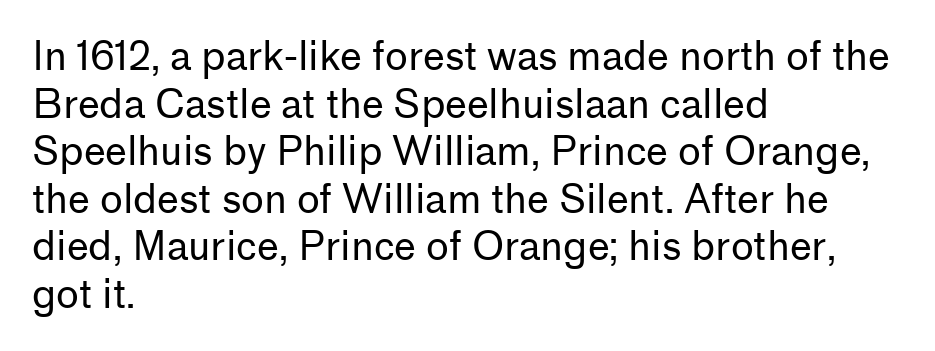
{"serif": "no", "italic": "no", "bold": "no", "weight": "regular", "width": "normal", "stroke_contrast": "low", "x_height": "medium", "monospaced": "no", "underline": "no", "align": "left", "line_spacing_ratio": 1.22, "letter_spacing": "normal", "letter_spacing_em": 0.0, "glyph_px": 39}
